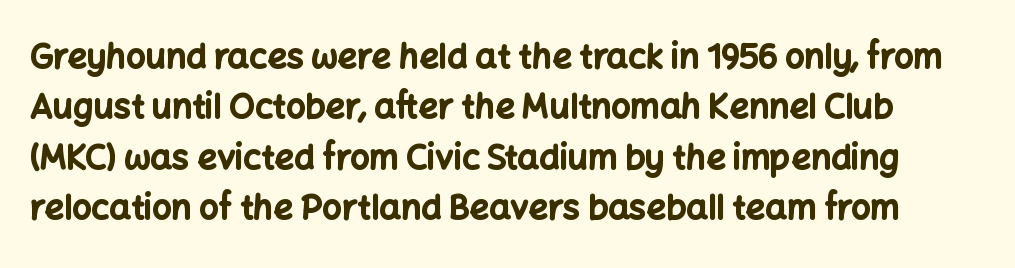
The image shows 34 px bold sans-serif type, upright; set normal line spacing (1.48x), normal letter spacing, not underlined; low stroke contrast and a medium x-height.
